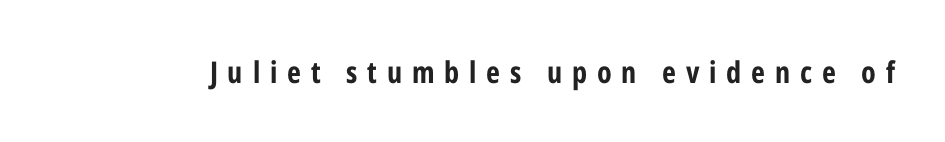
{"serif": "no", "italic": "no", "bold": "yes", "weight": "bold", "width": "condensed", "stroke_contrast": "low", "x_height": "medium", "monospaced": "no", "underline": "no", "letter_spacing": "wide", "letter_spacing_em": 0.33, "glyph_px": 30}
